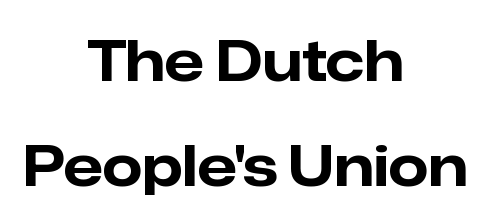
Unlike a traditional serif, this face leaves its strokes unadorned. Does extra space separate the letters? No, they use regular spacing. The sample has been set heavy, in full bold. The gap between lines stays unmarked. Reading down the block, each line starts at a different indent, mirrored at its end.
